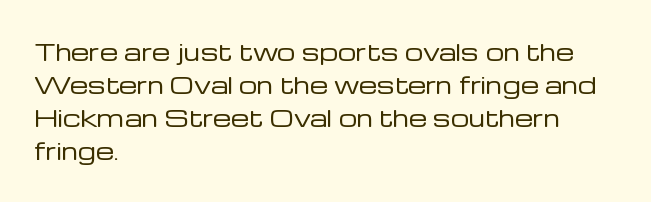
The image shows 23 px text type, upright; set left-aligned, normal line spacing (1.44x), normal letter spacing, not underlined.
